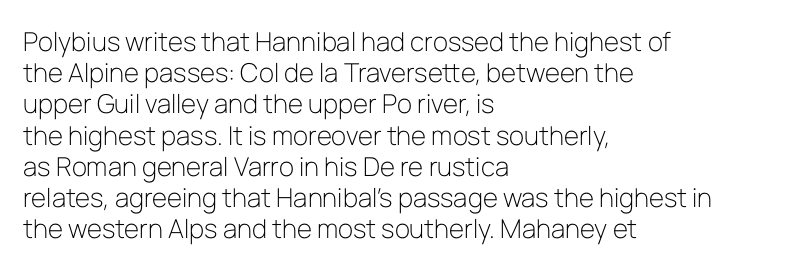
{"italic": "no", "bold": "no", "underline": "no", "align": "left", "line_spacing_ratio": 1.2, "letter_spacing": "normal", "letter_spacing_em": 0.0, "glyph_px": 26}
